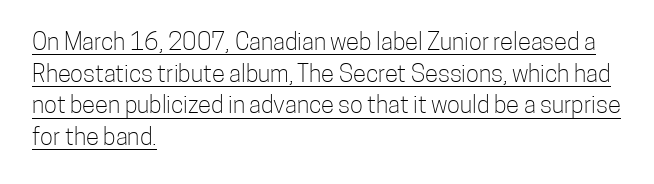
{"italic": "no", "bold": "no", "underline": "yes", "align": "left", "line_spacing": "normal", "line_spacing_ratio": 1.32, "letter_spacing": "normal", "letter_spacing_em": 0.0, "glyph_px": 24}
